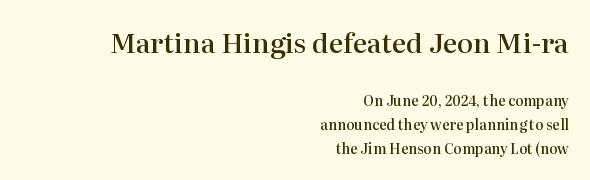
{"italic": "no", "bold": "semi", "underline": "no", "align": "right", "line_spacing_ratio": 1.71, "letter_spacing": "normal", "letter_spacing_em": 0.0, "larger_block": "first", "size_ratio": 1.93, "glyph_px": 27}
